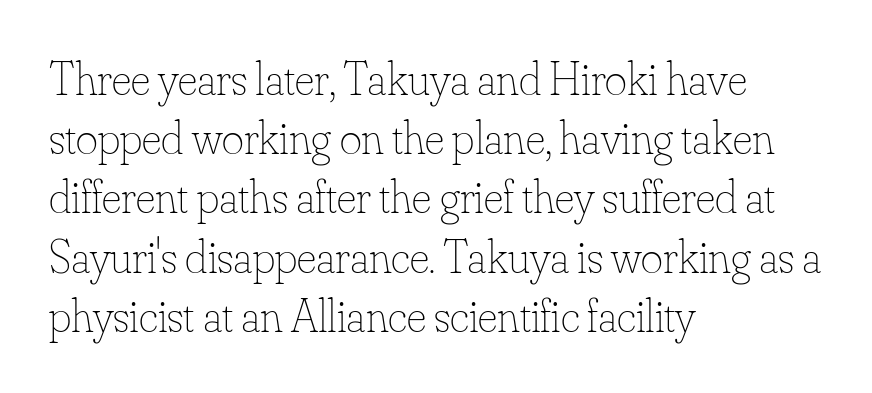
Q: Is the text bold? A: No.
Q: Is the text italic (slanted)? A: No, it is upright.
Q: Is the text underlined? A: No.
Q: How is the paragraph aligned? A: Left-aligned.
Q: Is the spacing between letters normal or unusually wide? A: Normal.
Q: Is the spacing between lines tight, normal or loose? A: Normal.
Q: Width (condensed, normal, or wide)? A: Normal.
Q: Stroke contrast? A: Low.
Q: x-height? A: Small.
Q: Monospaced? A: No.
